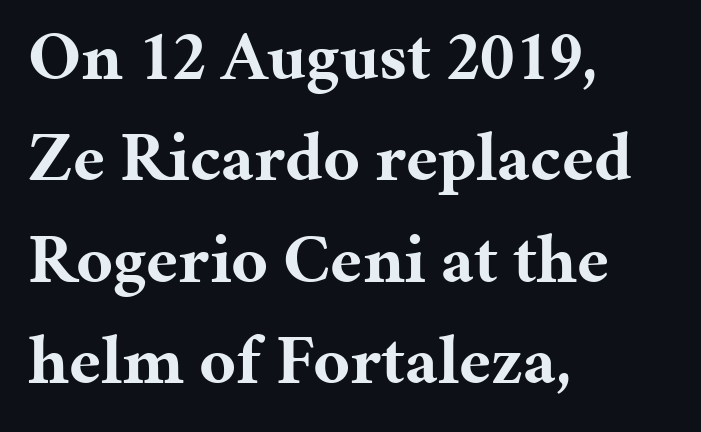
Quick note: interline space is typical. Examine the stroke ends and you'll spot serifs. Tracking here is standard; glyphs follow each other at the usual distance. The characters look thick and weighty, a clear bold. Vertical strokes here are truly vertical.
